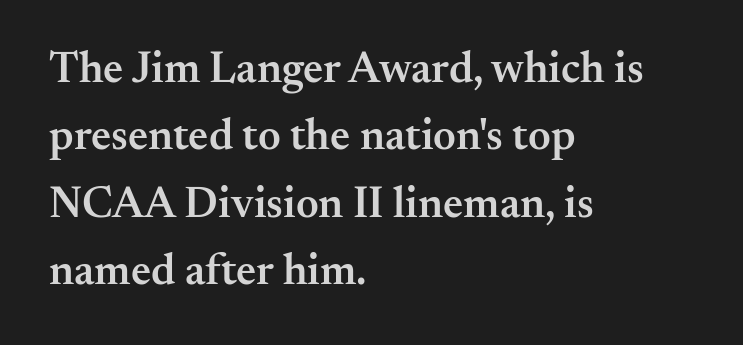
{"serif": "yes", "italic": "no", "bold": "semi", "weight": "semibold", "width": "normal", "stroke_contrast": "medium", "x_height": "small", "monospaced": "no", "underline": "no", "align": "left", "line_spacing": "normal", "line_spacing_ratio": 1.53, "letter_spacing": "normal", "letter_spacing_em": 0.0, "glyph_px": 44}
